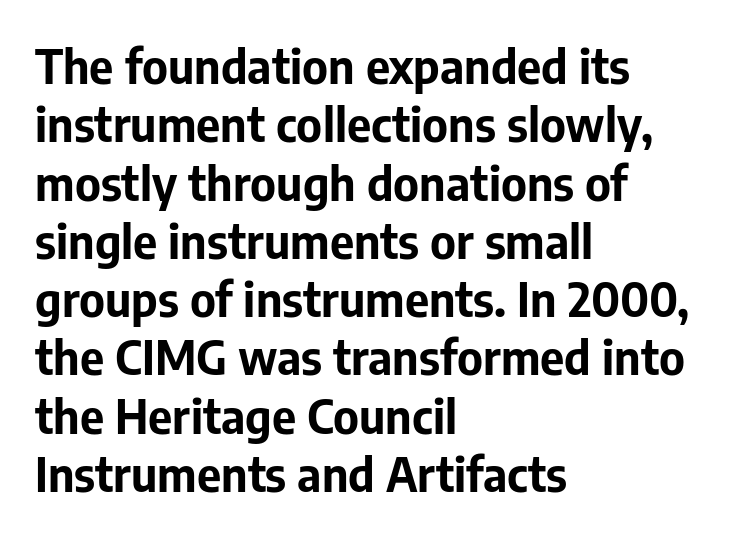
A student would call this left alignment; a typographer would say flush left, rag right. Looks like regular typesetting: each glyph gets only the width it needs. Letters rest on an invisible, unmarked baseline. The face used here has the dense, thick strokes of a bold. What stands out about the letter spacing? Nothing — it is the standard amount.
